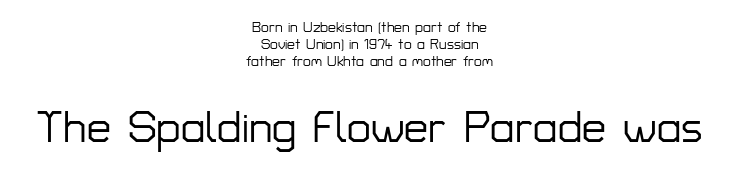
{"serif": "no", "italic": "no", "width": "normal", "stroke_contrast": "low", "x_height": "medium", "monospaced": "no", "underline": "no", "align": "center", "line_spacing_ratio": 1.2, "letter_spacing": "normal", "letter_spacing_em": 0.0, "larger_block": "second", "size_ratio": 3.07, "glyph_px": 43}
